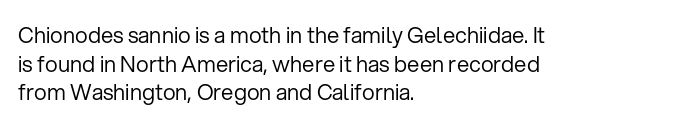
The image shows 22 px text type, upright; set left-aligned, normal line spacing (1.3x), normal letter spacing, not underlined.
